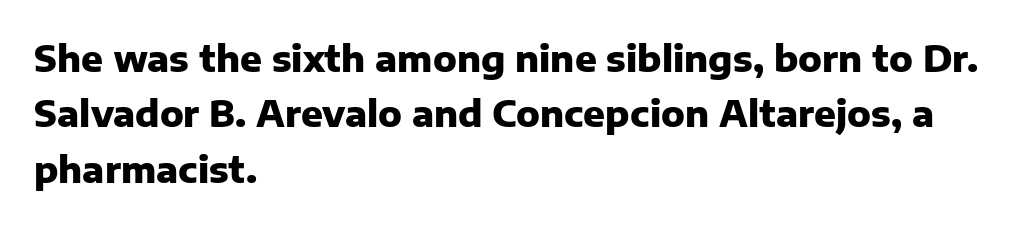
{"serif": "no", "italic": "no", "bold": "yes", "weight": "heavy", "width": "normal", "stroke_contrast": "low", "x_height": "medium", "monospaced": "no", "underline": "no", "align": "left", "line_spacing": "normal", "line_spacing_ratio": 1.54, "letter_spacing": "normal", "letter_spacing_em": 0.0, "glyph_px": 36}
